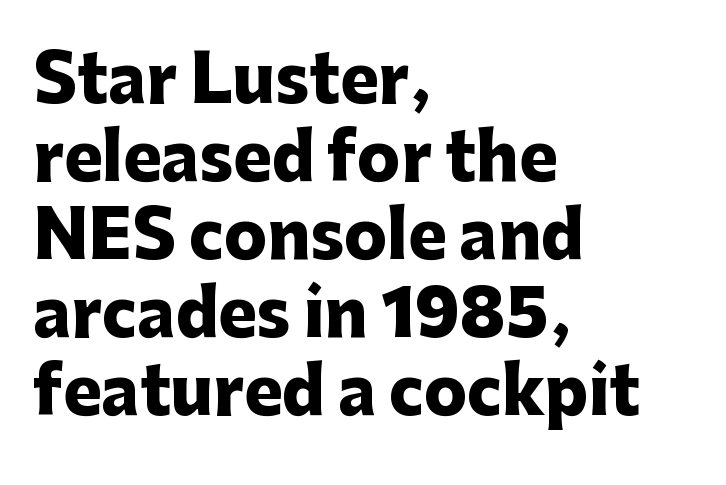
{"serif": "no", "italic": "no", "bold": "yes", "weight": "heavy", "width": "normal", "stroke_contrast": "low", "x_height": "medium", "monospaced": "no", "underline": "no", "align": "left", "line_spacing_ratio": 1.22, "letter_spacing": "normal", "letter_spacing_em": 0.0, "glyph_px": 64}
